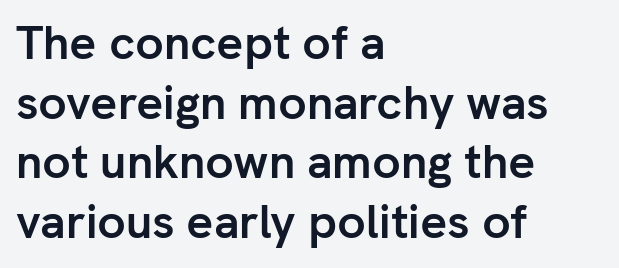
{"serif": "no", "italic": "no", "bold": "yes", "weight": "semibold", "width": "normal", "stroke_contrast": "low", "x_height": "medium", "monospaced": "no", "underline": "no", "align": "left", "line_spacing": "normal", "line_spacing_ratio": 1.27, "letter_spacing": "normal", "letter_spacing_em": 0.0, "glyph_px": 47}
